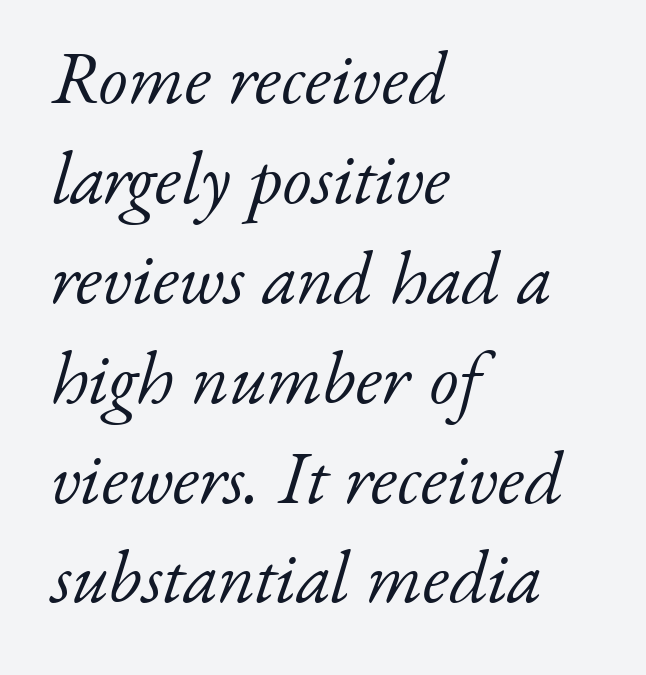
The image shows 74 px light serif type, italic (leaning right); set left-aligned, normal line spacing (1.35x), normal letter spacing, not underlined; low stroke contrast and a small x-height.
